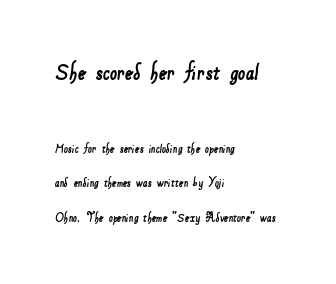
Q: Is the text underlined? A: No.
Q: How is the paragraph aligned? A: Left-aligned.
Q: Is the spacing between letters normal or unusually wide? A: Normal.
Q: Is the spacing between lines tight, normal or loose? A: Loose.
Q: Which block of text is set in a larger size, the first (top) or the second (bottom)? A: The first (top) one.
